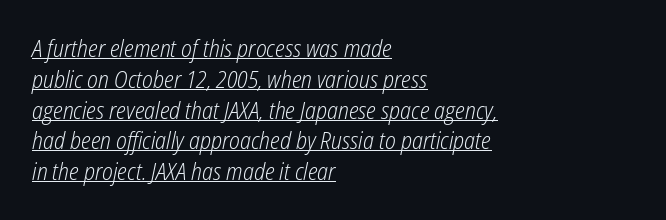
The string is rendered with underlining switched on. All the whitespace from short lines collects on the right. How are the letters spaced? Ordinarily, with no added tracking. You can tell it's italic because the verticals aren't actually vertical. The weight tops out at a normal text grade. Vertically, the passage feels balanced, rows spaced as you'd expect.
